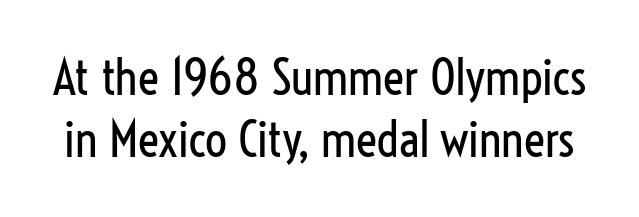
The image shows 49 px regular-weight, condensed sans-serif type, upright; set normal line spacing (1.27x), normal letter spacing, not underlined; low stroke contrast and a medium x-height.
